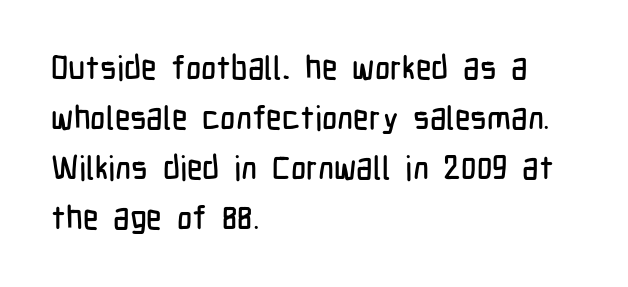
The designer went with a sans here, leaving each stem footless. The string is rendered with underlining switched off. The lines are quadded left. Looks like regular typesetting: each glyph gets only the width it needs. Honestly, the letter spacing is just normal — you wouldn't notice it.
